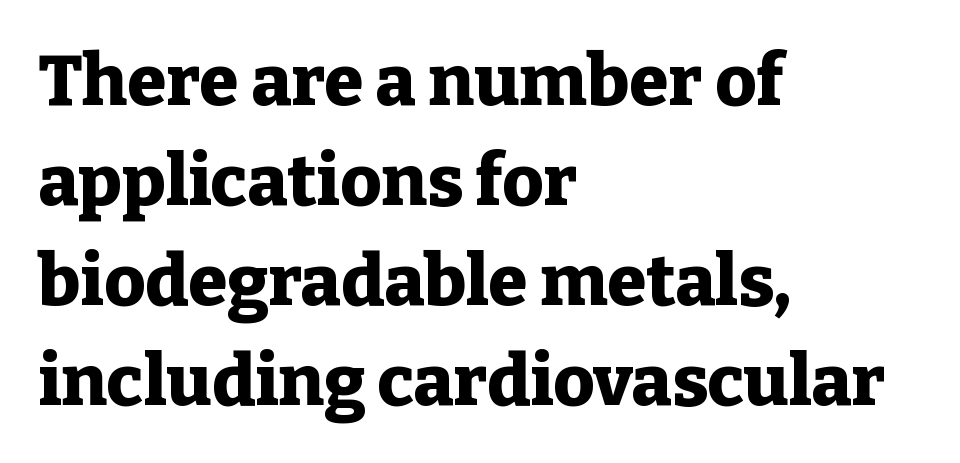
Q: Is the text bold? A: Yes.
Q: Is the text italic (slanted)? A: No, it is upright.
Q: Is the typeface a serif or a sans-serif typeface? A: Serif.
Q: Is the text underlined? A: No.
Q: How is the paragraph aligned? A: Left-aligned.
Q: Is the spacing between letters normal or unusually wide? A: Normal.
Q: Is the spacing between lines tight, normal or loose? A: Normal.
Q: Width (condensed, normal, or wide)? A: Normal.
Q: Stroke contrast? A: Low.
Q: x-height? A: Medium.
Q: Monospaced? A: No.
